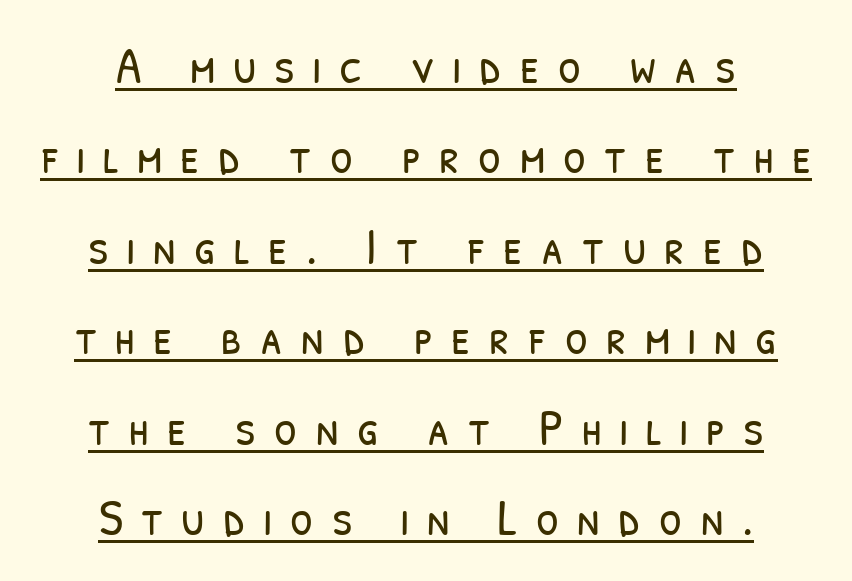
{"serif": "no", "bold": "no", "weight": "light", "width": "condensed", "stroke_contrast": "low", "x_height": "medium", "monospaced": "no", "underline": "yes", "align": "center", "line_spacing_ratio": 1.74, "letter_spacing": "wide", "letter_spacing_em": 0.35, "glyph_px": 52}
